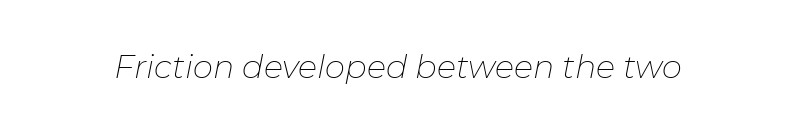
The image shows 32 px thin type, italic (leaning right); set normal letter spacing, not underlined; low stroke contrast and a medium x-height.
